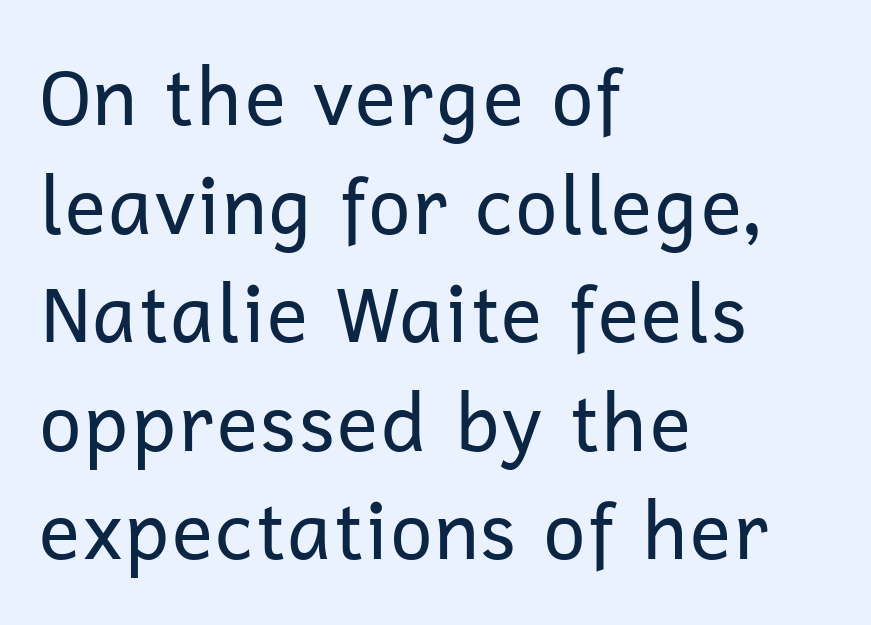
Q: Is the text bold? A: No.
Q: Is the text italic (slanted)? A: No, it is upright.
Q: Is the typeface a serif or a sans-serif typeface? A: Sans-serif.
Q: Is the text underlined? A: No.
Q: How is the paragraph aligned? A: Left-aligned.
Q: Is the spacing between letters normal or unusually wide? A: Normal.
Q: Is the spacing between lines tight, normal or loose? A: Normal.
Q: Width (condensed, normal, or wide)? A: Normal.
Q: Stroke contrast? A: Low.
Q: x-height? A: Medium.
Q: Monospaced? A: No.
